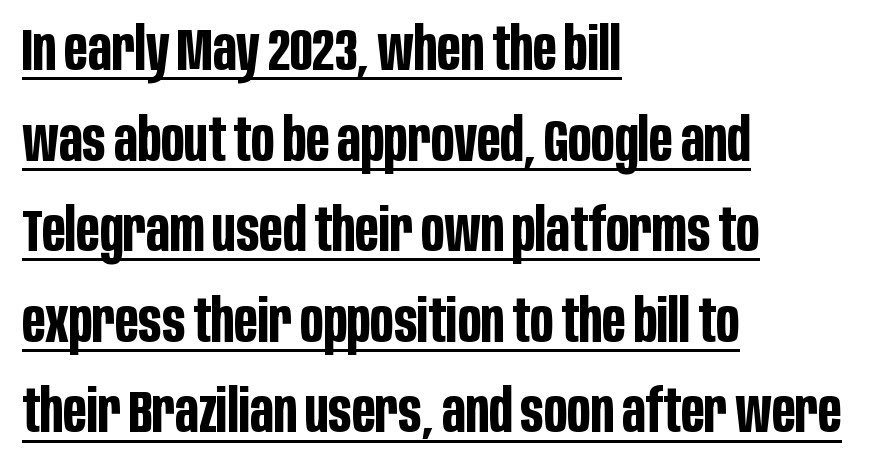
The image shows 60 px bold, condensed sans-serif type, upright; set left-aligned, normal line spacing (1.51x), normal letter spacing, underlined; low stroke contrast and a large x-height.
